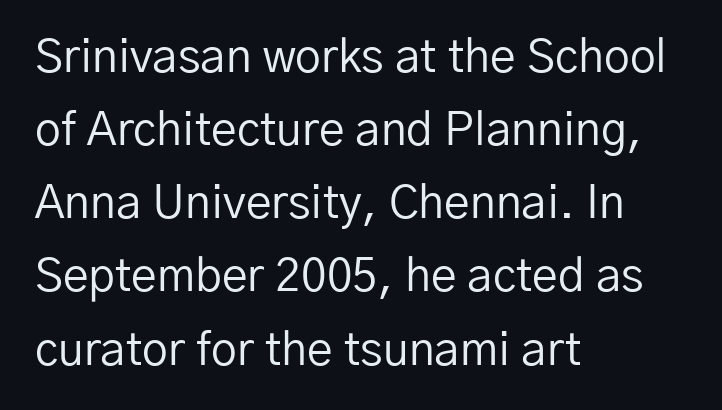
Q: Is the text bold? A: No.
Q: Is the text italic (slanted)? A: No, it is upright.
Q: Is the typeface a serif or a sans-serif typeface? A: Sans-serif.
Q: Is the text underlined? A: No.
Q: How is the paragraph aligned? A: Left-aligned.
Q: Is the spacing between letters normal or unusually wide? A: Normal.
Q: Is the spacing between lines tight, normal or loose? A: Normal.
Q: Width (condensed, normal, or wide)? A: Normal.
Q: Stroke contrast? A: Low.
Q: x-height? A: Medium.
Q: Monospaced? A: No.
